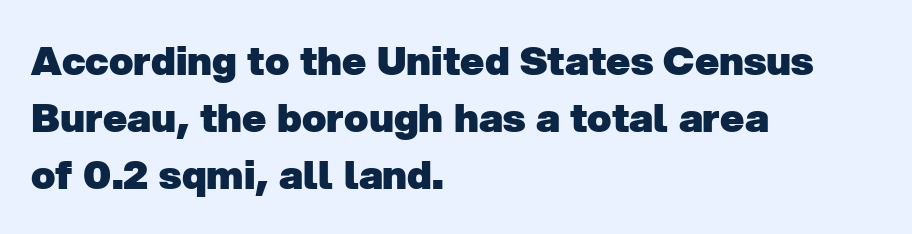
The image shows 40 px heavy sans-serif type; set left-aligned, normal line spacing (1.42x), normal letter spacing, not underlined; low stroke contrast and a medium x-height.
